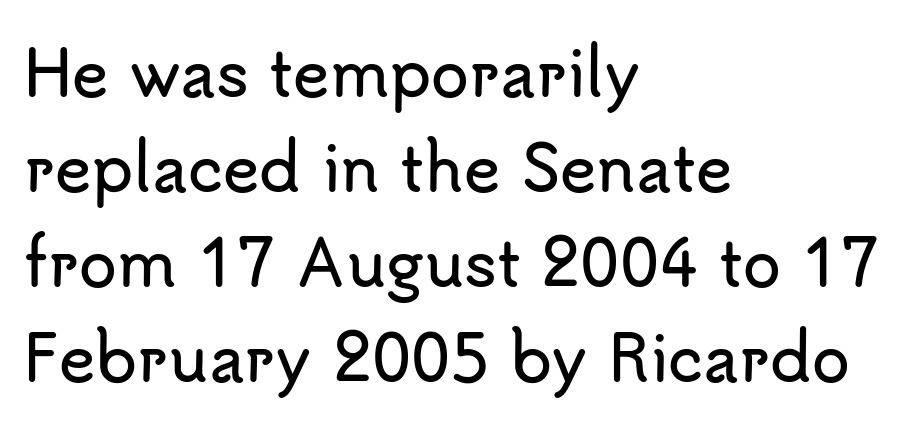
Q: Is the text italic (slanted)? A: No, it is upright.
Q: Is the typeface a serif or a sans-serif typeface? A: Sans-serif.
Q: Is the text underlined? A: No.
Q: How is the paragraph aligned? A: Left-aligned.
Q: Is the spacing between letters normal or unusually wide? A: Normal.
Q: Is the spacing between lines tight, normal or loose? A: Normal.
Q: Width (condensed, normal, or wide)? A: Normal.
Q: Stroke contrast? A: Low.
Q: x-height? A: Small.
Q: Monospaced? A: No.
